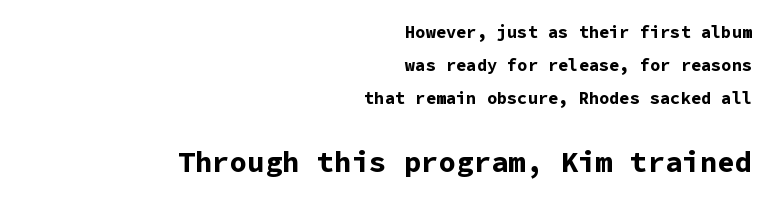
Q: Is the text bold? A: Yes.
Q: Is the text italic (slanted)? A: No, it is upright.
Q: Is the typeface a serif or a sans-serif typeface? A: Sans-serif.
Q: Is the text underlined? A: No.
Q: How is the paragraph aligned? A: Right-aligned.
Q: Is the spacing between letters normal or unusually wide? A: Normal.
Q: Is the spacing between lines tight, normal or loose? A: Loose.
Q: Which block of text is set in a larger size, the first (top) or the second (bottom)? A: The second (bottom) one.
Q: Width (condensed, normal, or wide)? A: Normal.
Q: Stroke contrast? A: Low.
Q: x-height? A: Medium.
Q: Monospaced? A: Yes.
